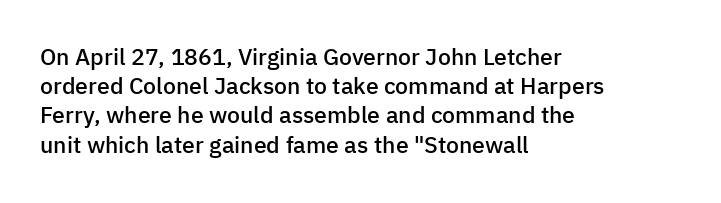
The image shows 23 px text type, upright; set left-aligned, normal line spacing (1.27x), normal letter spacing, not underlined.
